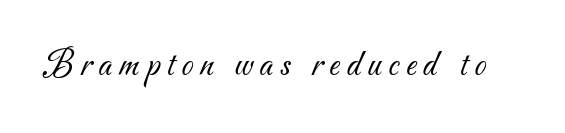
The image shows 38 px light sans-serif type; set not underlined; medium stroke contrast and a small x-height.
